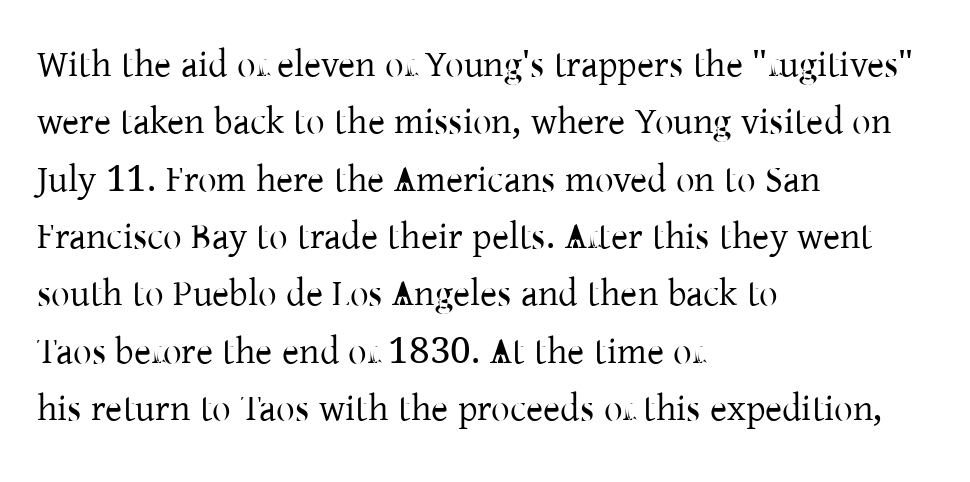
The setting favours the left margin, as ordinary paragraphs usually do. Note the varied advance widths — an 'i' is clearly narrower than an 'm'. The face used here is rendered with its standard letterfit. Heaviness? Minimal to ordinary, like unemphasized prose. Summary of vertical rhythm: regular, with standard interline spacing. A roman cut, with each character standing at attention.
